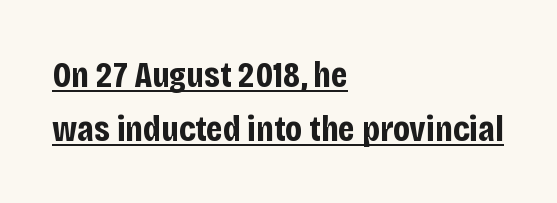
Q: Is the text bold? A: Yes.
Q: Is the text italic (slanted)? A: No, it is upright.
Q: Is the typeface a serif or a sans-serif typeface? A: Sans-serif.
Q: Is the text underlined? A: Yes.
Q: How is the paragraph aligned? A: Left-aligned.
Q: Is the spacing between letters normal or unusually wide? A: Normal.
Q: Is the spacing between lines tight, normal or loose? A: Normal.
Q: Width (condensed, normal, or wide)? A: Condensed.
Q: Stroke contrast? A: Low.
Q: x-height? A: Large.
Q: Monospaced? A: No.
